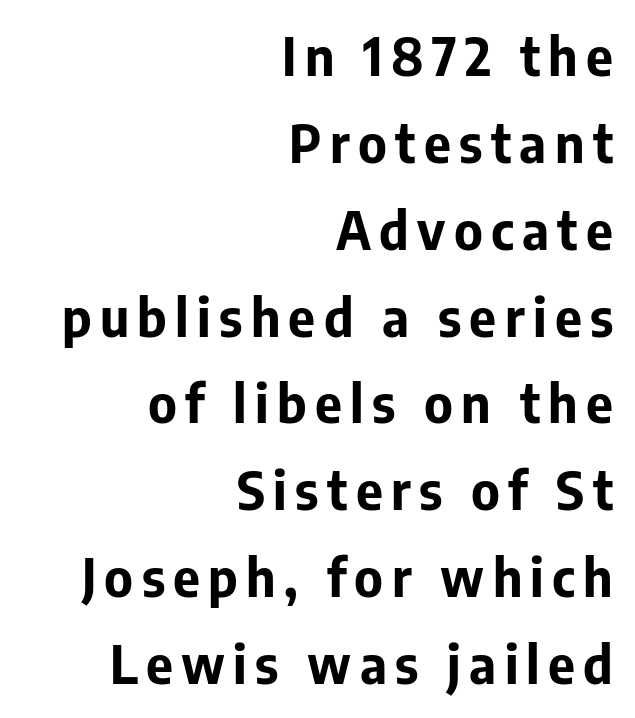
Q: Is the text bold? A: Yes.
Q: Is the text italic (slanted)? A: No, it is upright.
Q: Is the typeface a serif or a sans-serif typeface? A: Sans-serif.
Q: Is the text underlined? A: No.
Q: How is the paragraph aligned? A: Right-aligned.
Q: Is the spacing between lines tight, normal or loose? A: Normal.
Q: Width (condensed, normal, or wide)? A: Normal.
Q: Stroke contrast? A: Low.
Q: x-height? A: Medium.
Q: Monospaced? A: No.
